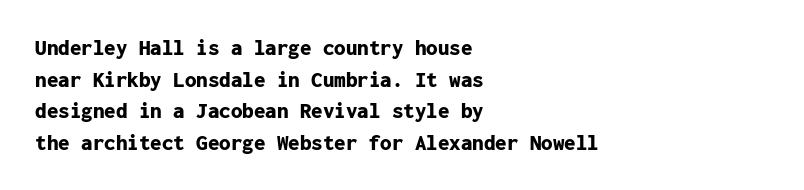
The image shows 23 px bold type, upright; set left-aligned, normal line spacing (1.37x), normal letter spacing, not underlined.
